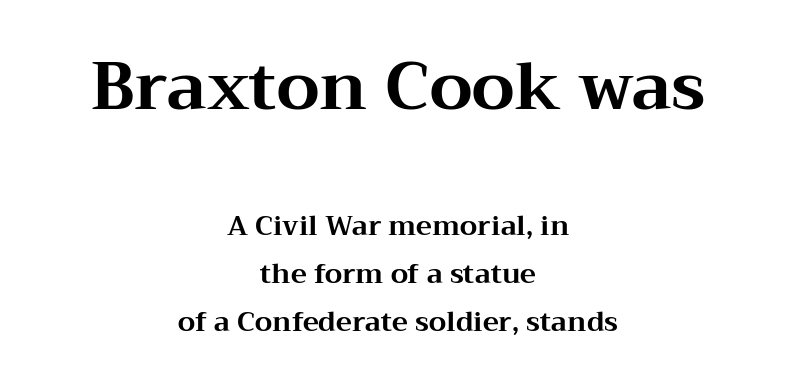
The image shows 67 px bold, wide serif type, upright; set centered, line spacing 1.79x, normal letter spacing, not underlined; the first (top) block is 2.48x larger; medium stroke contrast and a medium x-height.
